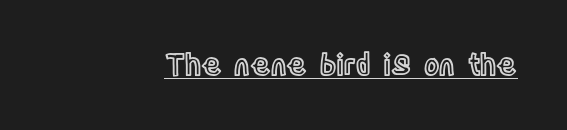
What stands out about the letter spacing? Nothing — it is the standard amount. Is there any slant? The stems are plumb. The letters advance in unequal steps, a hallmark of proportional type. Has an underline been added? It has.
